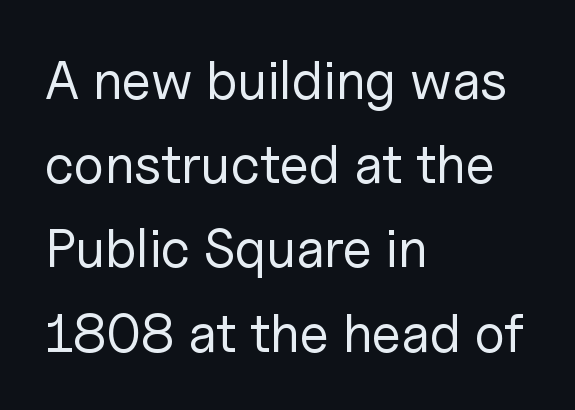
{"serif": "no", "italic": "no", "bold": "no", "weight": "regular", "width": "normal", "stroke_contrast": "low", "x_height": "medium", "monospaced": "no", "underline": "no", "align": "left", "line_spacing": "normal", "line_spacing_ratio": 1.56, "letter_spacing": "normal", "letter_spacing_em": 0.0, "glyph_px": 54}
